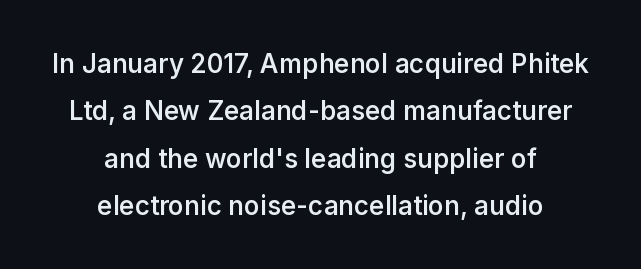
{"italic": "no", "bold": "semi", "underline": "no", "align": "center", "line_spacing_ratio": 1.82, "letter_spacing": "normal", "letter_spacing_em": 0.0, "glyph_px": 26}
